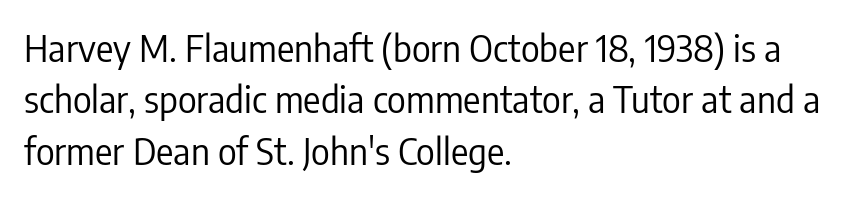
Standard letterfit; no display-style spreading of the glyphs. It's the straight-up-and-down kind of type. Serifs: no, the terminals of the letterforms are clean. Does the copy run flush right? No — it runs flush left.
